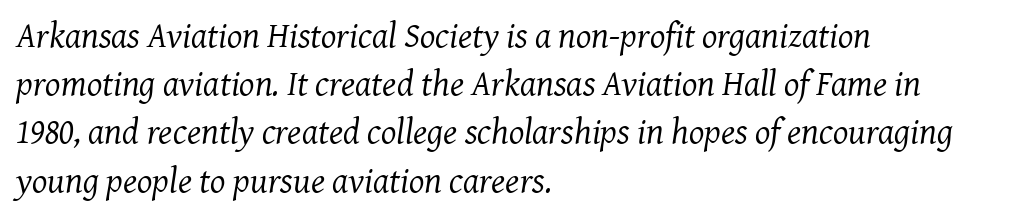
Would a proofreader flag this as italicized? Yes. Which margin do the lines hug? The left one — the right edge is uneven. Weight: not bold — regular or lighter. Each letter keeps its own natural width here, so spacing adapts to shape.
